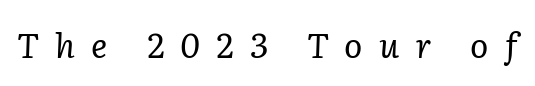
Type style note: has serifs. These lines have a slow, spaced-out rhythm from letter to letter. The whole block is typeset with a tilt. The words here are not underlined.
